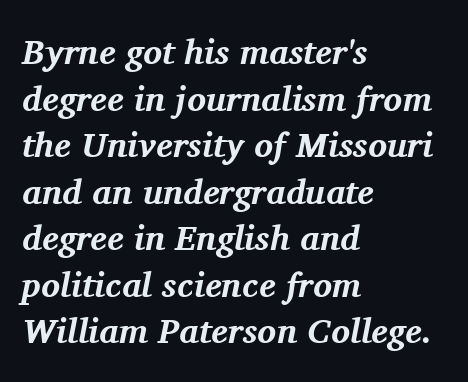
Q: Is the text bold? A: Yes.
Q: Is the text italic (slanted)? A: Yes, it leans right by about 11 degrees.
Q: Is the typeface a serif or a sans-serif typeface? A: Serif.
Q: Is the text underlined? A: No.
Q: How is the paragraph aligned? A: Left-aligned.
Q: Is the spacing between letters normal or unusually wide? A: Normal.
Q: Is the spacing between lines tight, normal or loose? A: Normal.
Q: Width (condensed, normal, or wide)? A: Normal.
Q: Stroke contrast? A: Medium.
Q: x-height? A: Medium.
Q: Monospaced? A: No.
